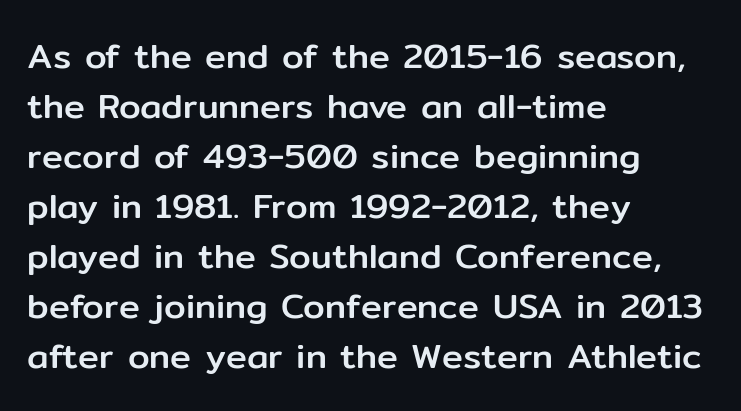
The passage shown is typed in a proportional face where columns would drift. No word sits above an underline. The lines are quadded left. The typography opts for an upright posture over an oblique one. Unlike a traditional serif, this face leaves its strokes unadorned. One glance says typical: line gaps are just what's usual.
